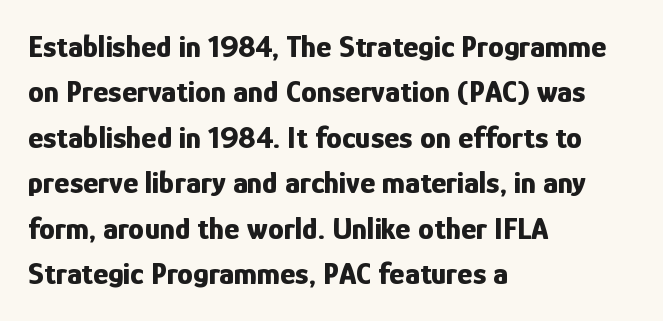
Q: Is the text bold? A: Yes.
Q: Is the text italic (slanted)? A: No, it is upright.
Q: Is the typeface a serif or a sans-serif typeface? A: Sans-serif.
Q: Is the text underlined? A: No.
Q: How is the paragraph aligned? A: Left-aligned.
Q: Is the spacing between letters normal or unusually wide? A: Normal.
Q: Is the spacing between lines tight, normal or loose? A: Normal.
Q: Width (condensed, normal, or wide)? A: Condensed.
Q: Stroke contrast? A: Low.
Q: x-height? A: Medium.
Q: Monospaced? A: No.
